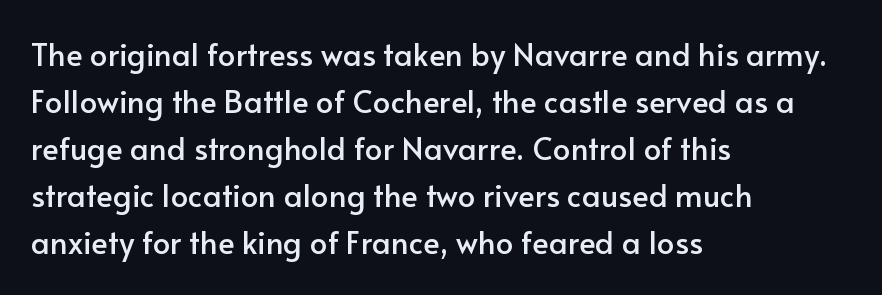
{"serif": "no", "italic": "no", "width": "normal", "stroke_contrast": "low", "x_height": "small", "monospaced": "no", "underline": "no", "align": "left", "line_spacing": "normal", "line_spacing_ratio": 1.52, "letter_spacing": "normal", "letter_spacing_em": 0.0, "glyph_px": 31}
